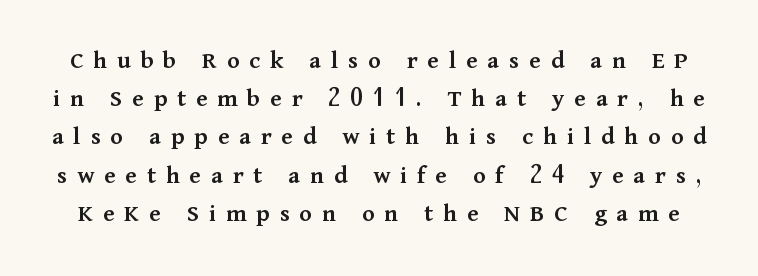
Q: Is the text bold? A: Semi-bold.
Q: Is the text italic (slanted)? A: No, it is upright.
Q: Is the text underlined? A: No.
Q: Is the spacing between letters normal or unusually wide? A: Unusually wide.
Q: Is the spacing between lines tight, normal or loose? A: Normal.
